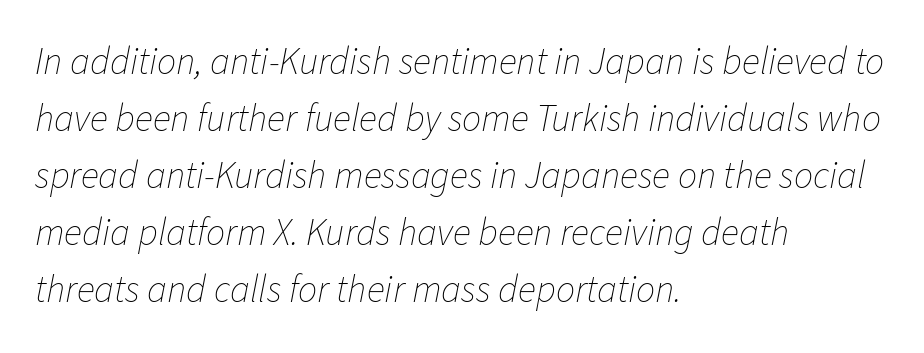
The image shows 38 px thin type, italic (leaning right); set left-aligned, normal line spacing (1.5x), normal letter spacing, not underlined; low stroke contrast and a medium x-height.
